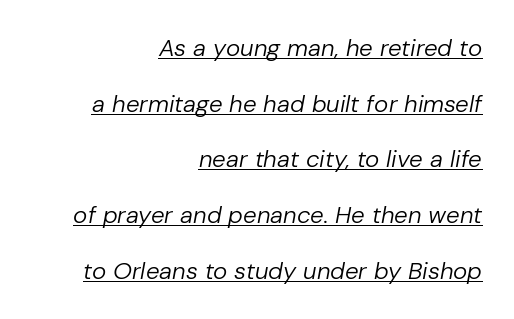
One-word summary of the alignment: right. One glance says open: line gaps are wider than usual. Each word holds together tightly as a unit, with standard inter-letter gaps. The typesetting does not lean heavy: it is not bold. The passage shown is underscored from start to finish.
